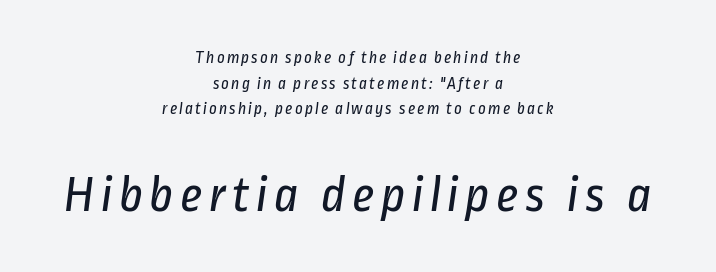
Q: Is the text bold? A: No.
Q: Is the typeface a serif or a sans-serif typeface? A: Sans-serif.
Q: Is the text underlined? A: No.
Q: How is the paragraph aligned? A: Centered.
Q: Is the spacing between lines tight, normal or loose? A: Normal.
Q: Which block of text is set in a larger size, the first (top) or the second (bottom)? A: The second (bottom) one.
Q: Width (condensed, normal, or wide)? A: Condensed.
Q: Stroke contrast? A: Low.
Q: x-height? A: Medium.
Q: Monospaced? A: No.
